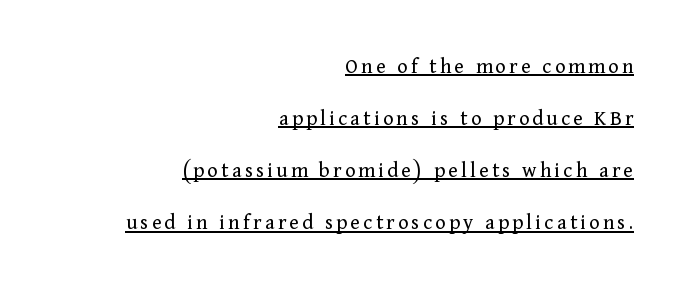
Horizontal alignment here is rightward, an uncommon choice for prose. No italicization has been applied; the sample stays upright. Vertical stems look standard width or narrower in stroke. A typographer would call this underscored text. This sample trades compactness for vertical openness between lines.
